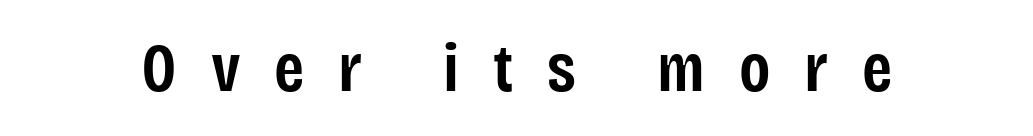
Q: Is the text bold? A: Semi-bold.
Q: Is the text italic (slanted)? A: No, it is upright.
Q: Is the typeface a serif or a sans-serif typeface? A: Sans-serif.
Q: Is the text underlined? A: No.
Q: Is the spacing between letters normal or unusually wide? A: Unusually wide.
Q: Width (condensed, normal, or wide)? A: Condensed.
Q: Stroke contrast? A: Low.
Q: x-height? A: Large.
Q: Monospaced? A: No.
